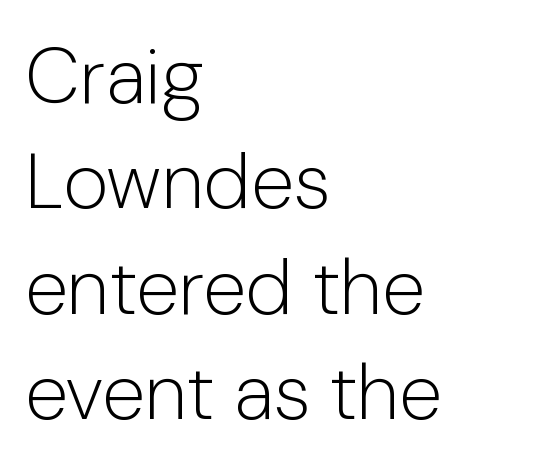
Q: Is the text bold? A: No.
Q: Is the text italic (slanted)? A: No, it is upright.
Q: Is the typeface a serif or a sans-serif typeface? A: Sans-serif.
Q: Is the text underlined? A: No.
Q: How is the paragraph aligned? A: Left-aligned.
Q: Is the spacing between letters normal or unusually wide? A: Normal.
Q: Is the spacing between lines tight, normal or loose? A: Normal.
Q: Width (condensed, normal, or wide)? A: Normal.
Q: Stroke contrast? A: Low.
Q: x-height? A: Medium.
Q: Monospaced? A: No.
